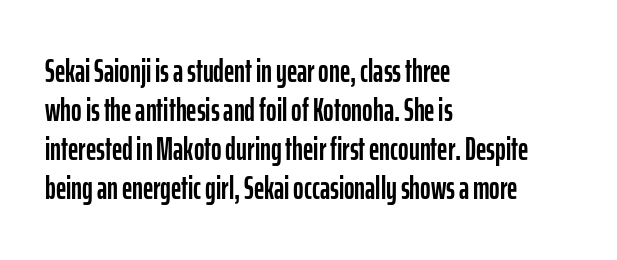
Q: Is the text italic (slanted)? A: No, it is upright.
Q: Is the typeface a serif or a sans-serif typeface? A: Sans-serif.
Q: Is the text underlined? A: No.
Q: How is the paragraph aligned? A: Left-aligned.
Q: Is the spacing between letters normal or unusually wide? A: Normal.
Q: Width (condensed, normal, or wide)? A: Condensed.
Q: Stroke contrast? A: Low.
Q: x-height? A: Medium.
Q: Monospaced? A: No.
